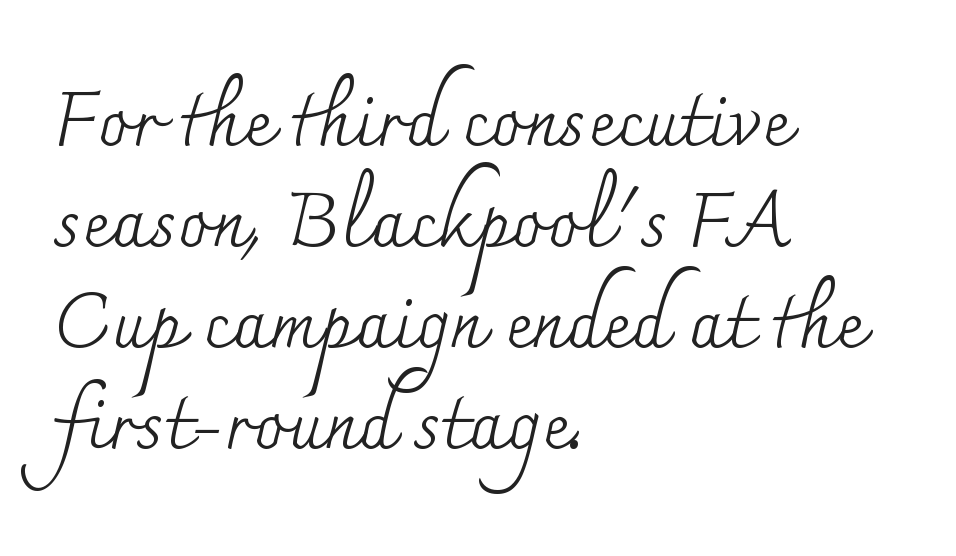
Q: Is the text bold? A: No.
Q: Is the text italic (slanted)? A: Yes.
Q: Is the typeface a serif or a sans-serif typeface? A: Serif.
Q: Is the text underlined? A: No.
Q: How is the paragraph aligned? A: Left-aligned.
Q: Is the spacing between letters normal or unusually wide? A: Normal.
Q: Is the spacing between lines tight, normal or loose? A: Normal.
Q: Width (condensed, normal, or wide)? A: Normal.
Q: Stroke contrast? A: Medium.
Q: x-height? A: Small.
Q: Monospaced? A: No.
